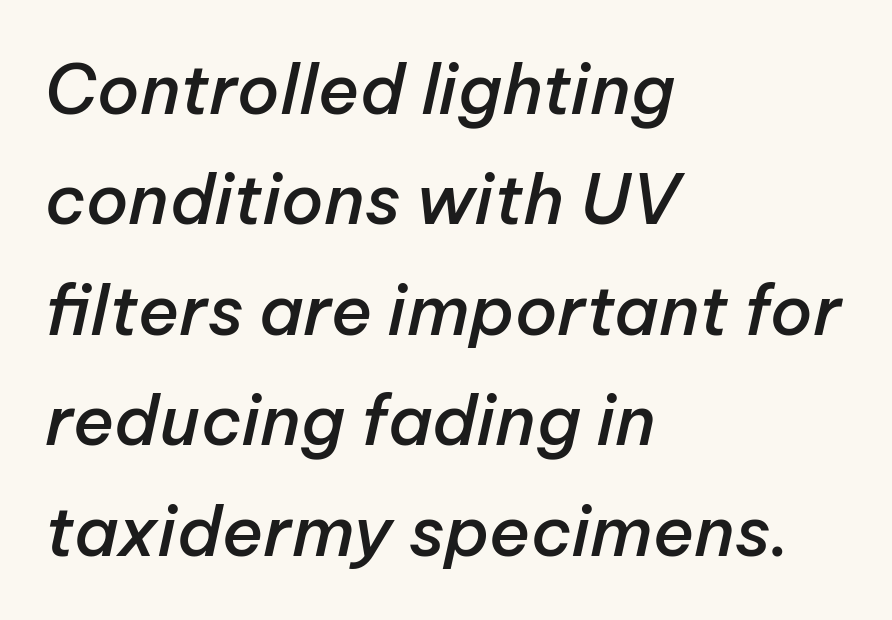
The image shows 69 px semibold type, italic (leaning right); set left-aligned, normal line spacing (1.6x), normal letter spacing, not underlined; low stroke contrast and a medium x-height.
